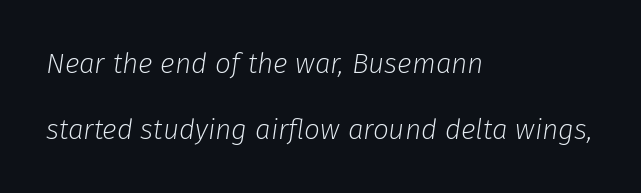
The image shows 28 px light type, italic (leaning right); set left-aligned, loose line spacing (2.34x), normal letter spacing, not underlined; low stroke contrast and a medium x-height.
